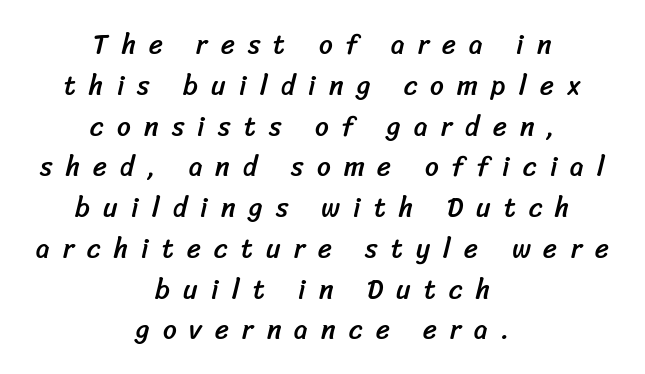
The image shows 27 px text type; set centered, normal line spacing (1.51x), unusually wide letter spacing (+0.49 em), not underlined.
